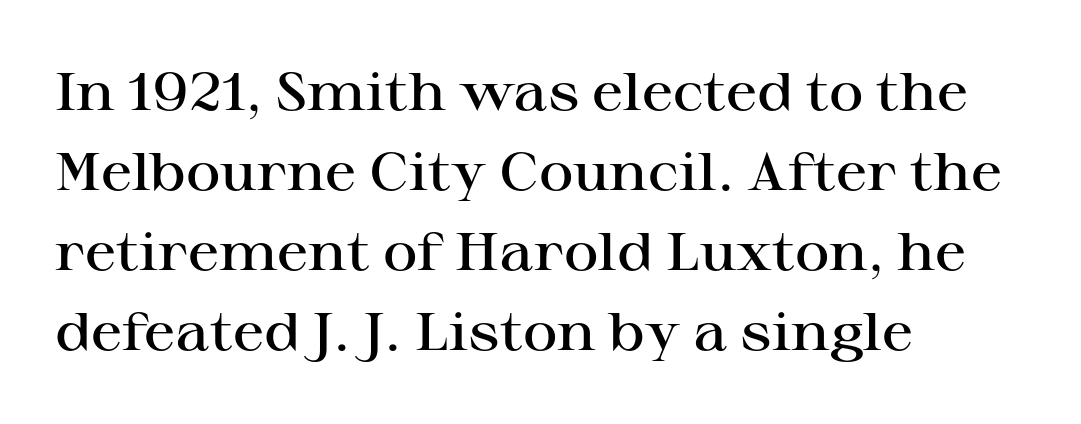
Think of a printed novel: that variable character pitch is what you see here. Posture: vertical. Words appear dense and cohesive because spacing is normal. Descenders hang freely into open space. This block has exactly the height ordinary leading produces.
